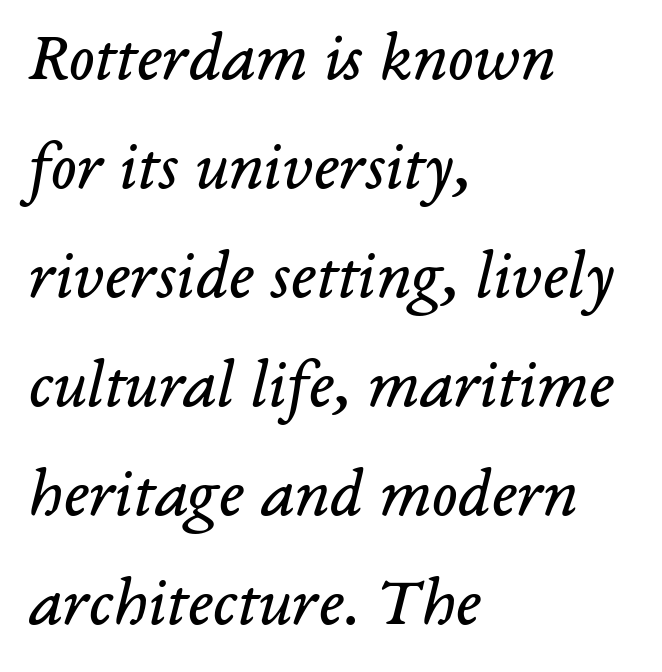
{"serif": "yes", "italic": "yes", "lean": "right", "slant_degrees": 14, "bold": "no", "weight": "regular", "width": "normal", "stroke_contrast": "low", "x_height": "medium", "monospaced": "no", "underline": "no", "align": "left", "line_spacing": "normal", "line_spacing_ratio": 1.58, "letter_spacing": "normal", "letter_spacing_em": 0.0, "glyph_px": 69}
